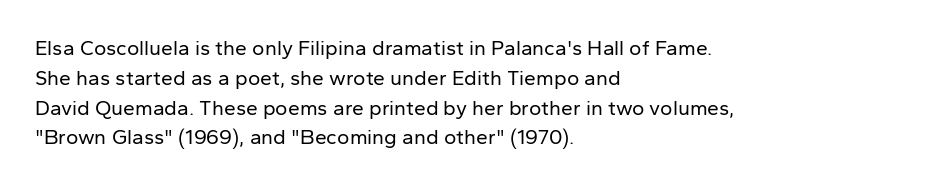
Q: Is the text bold? A: No.
Q: Is the text italic (slanted)? A: No, it is upright.
Q: Is the text underlined? A: No.
Q: How is the paragraph aligned? A: Left-aligned.
Q: Is the spacing between letters normal or unusually wide? A: Normal.
Q: Is the spacing between lines tight, normal or loose? A: Normal.
